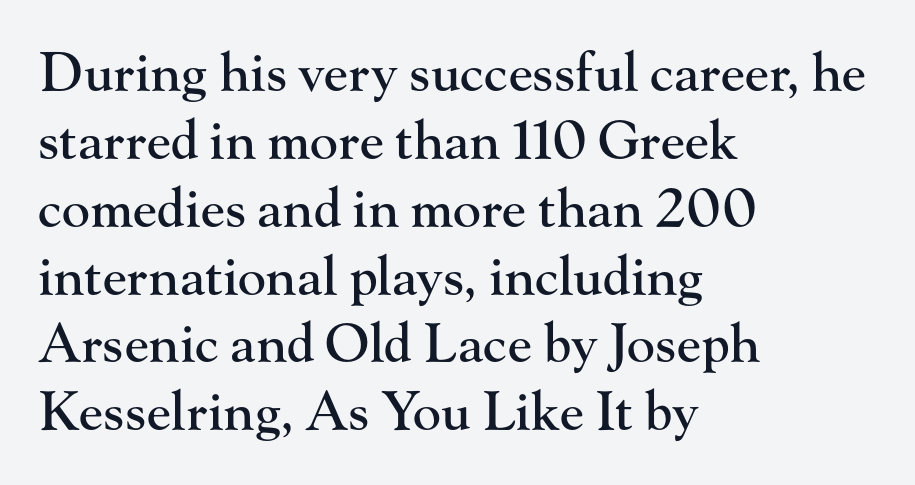
{"serif": "yes", "italic": "no", "width": "normal", "stroke_contrast": "high", "x_height": "small", "monospaced": "no", "underline": "no", "align": "left", "line_spacing": "normal", "line_spacing_ratio": 1.28, "letter_spacing": "normal", "letter_spacing_em": 0.0, "glyph_px": 53}
